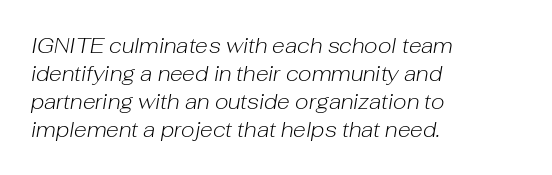
Stems here are at most as thick as an everyday book face. Does the copy run flush right? No — it runs flush left. Vertically, the passage feels balanced, rows spaced as you'd expect. Words appear dense and cohesive because spacing is normal. Characters are canted at an angle relative to the baseline's perpendicular.
